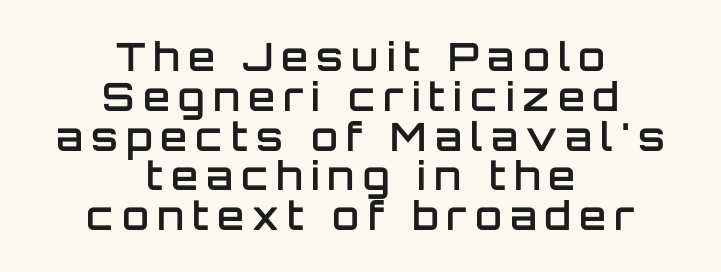
{"serif": "no", "italic": "no", "bold": "semi", "weight": "semibold", "width": "normal", "stroke_contrast": "low", "x_height": "large", "monospaced": "no", "underline": "no", "align": "center", "line_spacing": "tight", "line_spacing_ratio": 1.02, "letter_spacing": "wide", "letter_spacing_em": 0.21, "glyph_px": 39}
